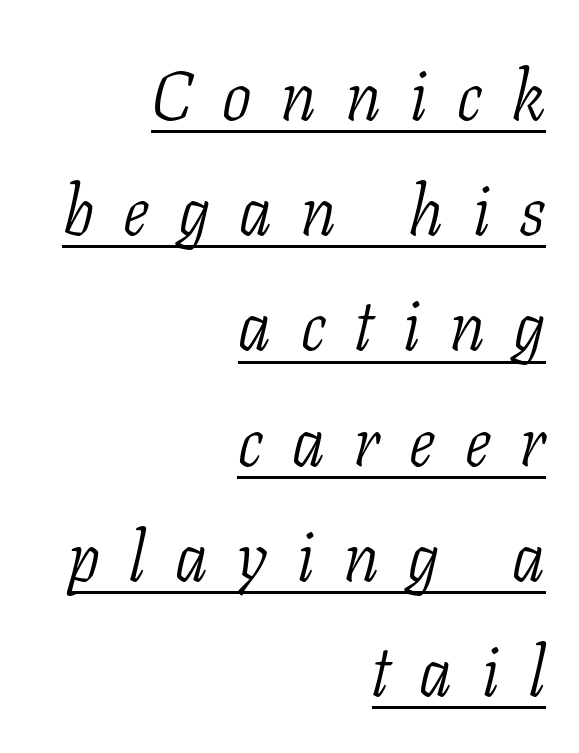
Q: Is the text bold? A: No.
Q: Is the text italic (slanted)? A: Yes, it leans right by about 11 degrees.
Q: Is the typeface a serif or a sans-serif typeface? A: Serif.
Q: Is the text underlined? A: Yes.
Q: How is the paragraph aligned? A: Right-aligned.
Q: Is the spacing between letters normal or unusually wide? A: Unusually wide.
Q: Is the spacing between lines tight, normal or loose? A: Normal.
Q: Width (condensed, normal, or wide)? A: Condensed.
Q: Stroke contrast? A: Low.
Q: x-height? A: Medium.
Q: Monospaced? A: No.
